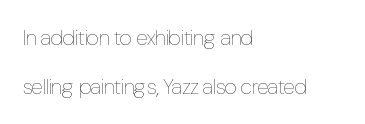
The image shows 22 px text type, upright; set left-aligned, loose line spacing (2.22x), normal letter spacing, not underlined.
